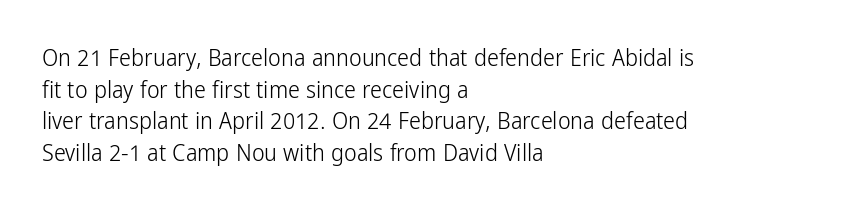
The image shows 24 px text type, upright; set left-aligned, normal line spacing (1.32x), normal letter spacing, not underlined.
